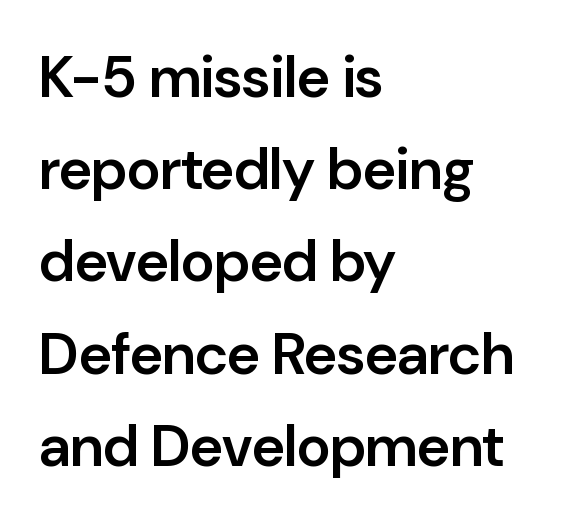
Q: Is the text bold? A: Semi-bold.
Q: Is the text italic (slanted)? A: No, it is upright.
Q: Is the typeface a serif or a sans-serif typeface? A: Sans-serif.
Q: Is the text underlined? A: No.
Q: How is the paragraph aligned? A: Left-aligned.
Q: Is the spacing between letters normal or unusually wide? A: Normal.
Q: Is the spacing between lines tight, normal or loose? A: Normal.
Q: Width (condensed, normal, or wide)? A: Normal.
Q: Stroke contrast? A: Low.
Q: x-height? A: Medium.
Q: Monospaced? A: No.
